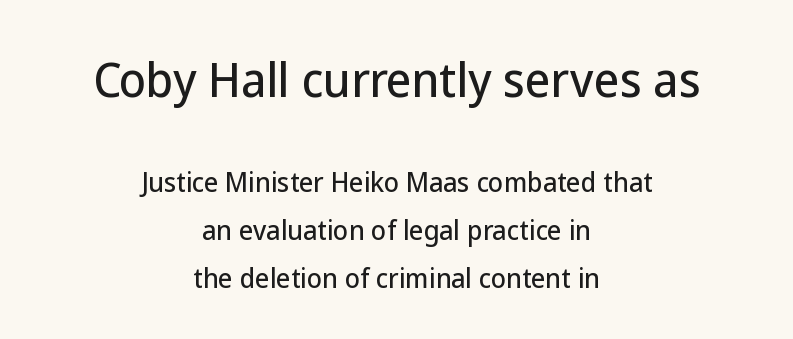
{"serif": "no", "italic": "no", "width": "normal", "stroke_contrast": "low", "x_height": "medium", "monospaced": "no", "underline": "no", "align": "center", "line_spacing": "loose", "line_spacing_ratio": 1.91, "letter_spacing": "normal", "letter_spacing_em": 0.0, "larger_block": "first", "size_ratio": 1.76, "glyph_px": 44}
